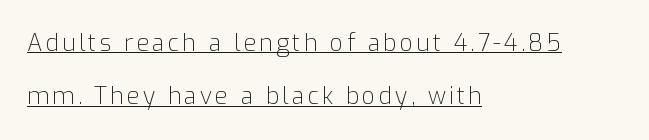
{"italic": "no", "bold": "no", "underline": "yes", "align": "left", "line_spacing": "loose", "line_spacing_ratio": 2.32, "glyph_px": 23}
